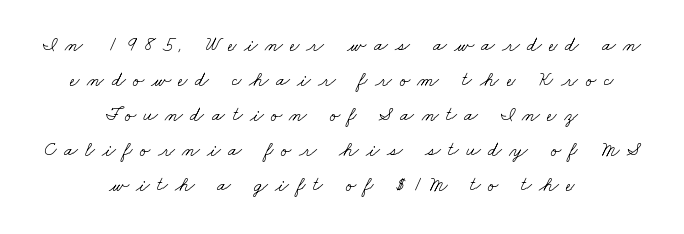
The gap between lines stays unmarked. The setting favours the middle, as headings and verse often do. How are the letters spaced? Widely, with obvious added tracking. Is the type heavy? It reads as light-to-regular instead.
